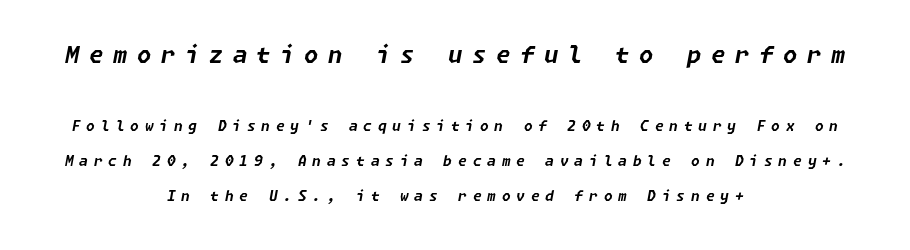
{"italic": "yes", "lean": "right", "slant_degrees": 11, "bold": "yes", "underline": "no", "align": "center", "line_spacing": "loose", "line_spacing_ratio": 2.48, "letter_spacing": "wide", "letter_spacing_em": 0.42, "larger_block": "first", "size_ratio": 1.64, "glyph_px": 23}
